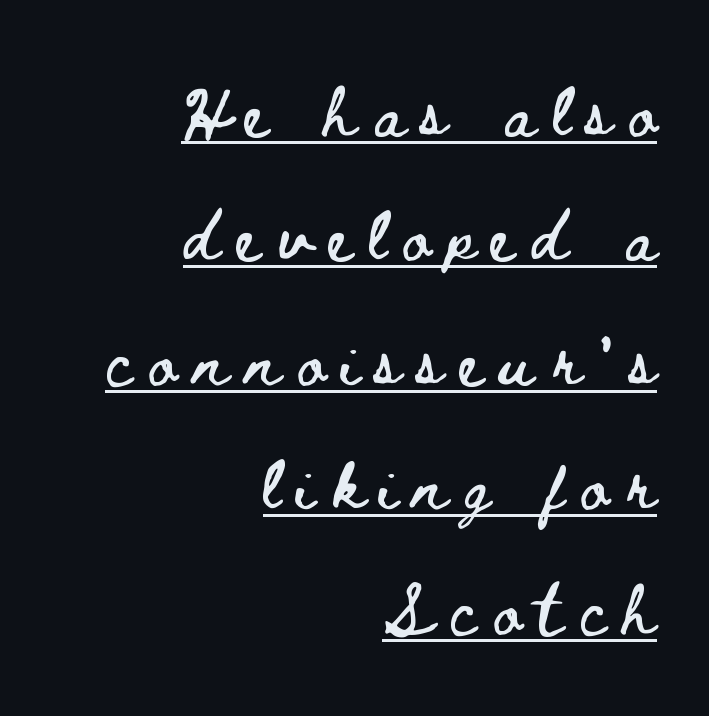
The image shows 50 px wide type; set right-aligned, loose line spacing (2.49x), unusually wide letter spacing (+0.34 em), underlined; low stroke contrast and a small x-height.
